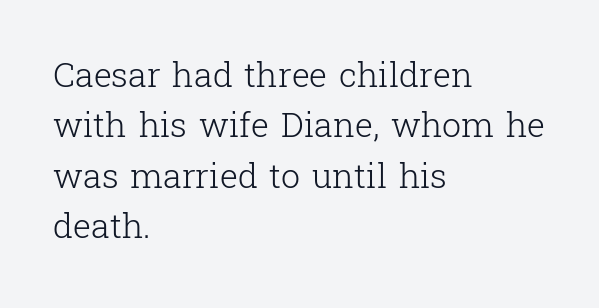
The image shows 34 px light serif type, upright; set left-aligned, normal line spacing (1.48x), normal letter spacing, not underlined; low stroke contrast and a medium x-height.
